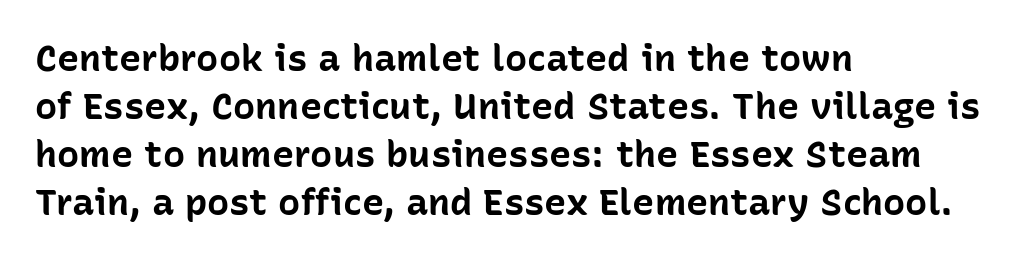
Bold? Absolutely — the strokes are thick and heavy. Each new line begins a customary step beneath the previous one. This sample has the flowing, uneven cadence of proportional lettering. The type family on display is of the sans-serif kind. All the whitespace from short lines collects on the right. Inter-character spacing is left at the font's built-in metrics.
